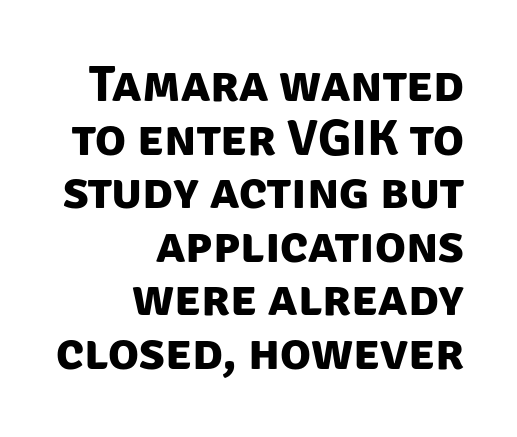
The image shows 51 px bold sans-serif type; set right-aligned, tight line spacing (1.05x), normal letter spacing, not underlined; low stroke contrast and a large x-height.
